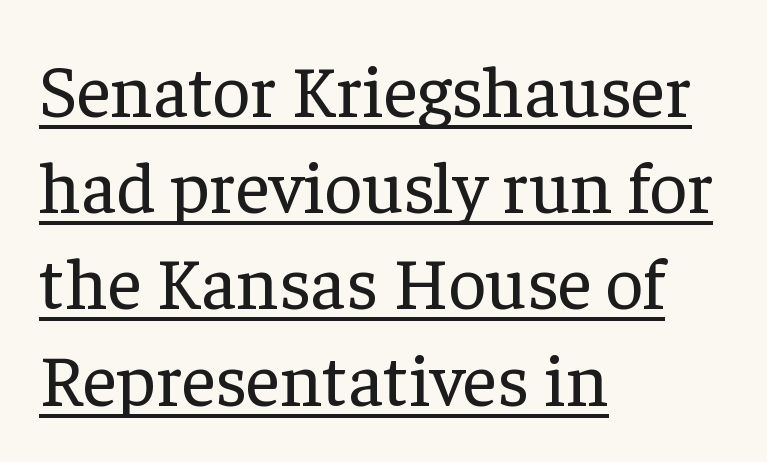
{"serif": "yes", "italic": "no", "bold": "no", "weight": "regular", "width": "normal", "stroke_contrast": "low", "x_height": "medium", "monospaced": "no", "underline": "yes", "align": "left", "line_spacing": "normal", "line_spacing_ratio": 1.3, "letter_spacing": "normal", "letter_spacing_em": 0.0, "glyph_px": 74}
